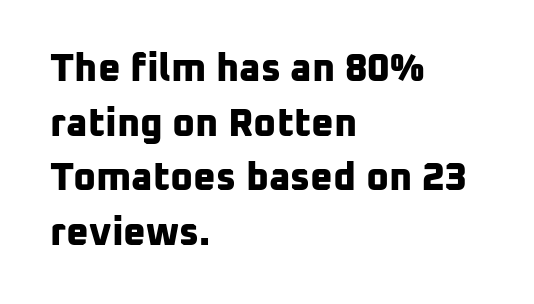
Q: Is the text bold? A: Yes.
Q: Is the typeface a serif or a sans-serif typeface? A: Sans-serif.
Q: Is the text underlined? A: No.
Q: How is the paragraph aligned? A: Left-aligned.
Q: Is the spacing between letters normal or unusually wide? A: Normal.
Q: Is the spacing between lines tight, normal or loose? A: Normal.
Q: Width (condensed, normal, or wide)? A: Normal.
Q: Stroke contrast? A: Low.
Q: x-height? A: Medium.
Q: Monospaced? A: No.
